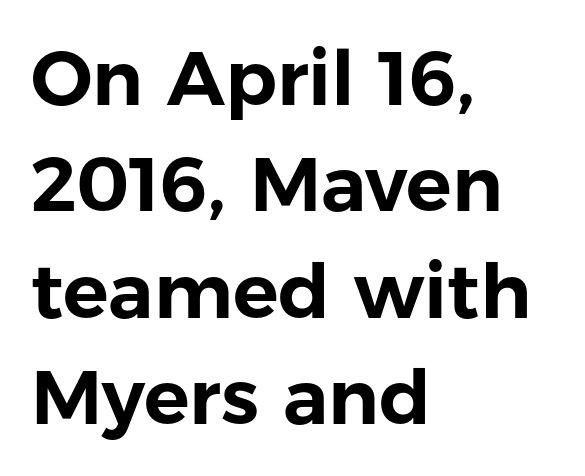
{"serif": "no", "italic": "no", "width": "normal", "stroke_contrast": "low", "x_height": "medium", "monospaced": "no", "underline": "no", "align": "left", "line_spacing": "normal", "line_spacing_ratio": 1.4, "letter_spacing": "normal", "letter_spacing_em": 0.0, "glyph_px": 76}
